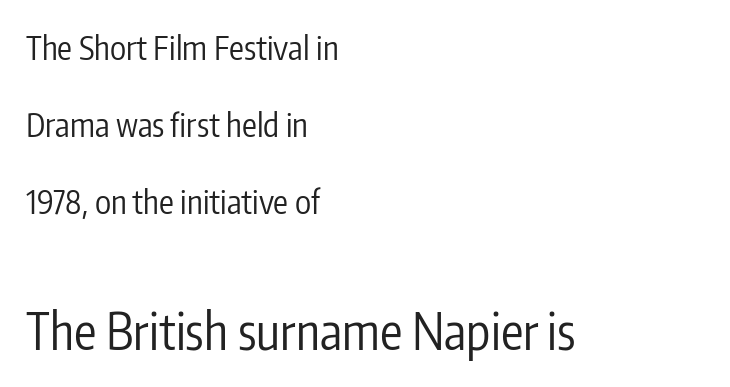
The image shows 50 px regular-weight, condensed sans-serif type, upright; set left-aligned, loose line spacing (2.34x), normal letter spacing, not underlined; the second (bottom) block is 1.52x larger; low stroke contrast and a medium x-height.
